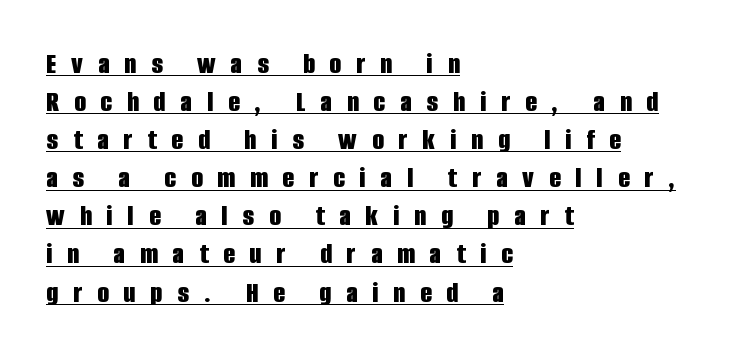
The image shows 30 px bold, condensed sans-serif type, upright; set left-aligned, normal line spacing (1.27x), unusually wide letter spacing (+0.5 em), underlined; low stroke contrast and a large x-height.
